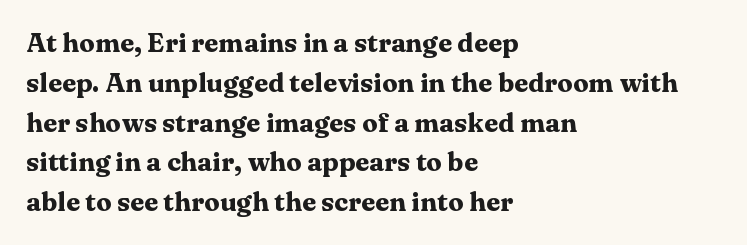
Plenty of ink on the page — the face is bold. Vertical spacing — default. Descenders hang freely into open space. All the whitespace from short lines collects on the right. This rendering leaves character spacing at its baseline value. Do the letters lean? They stand straight.
